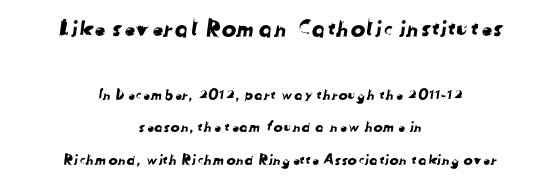
The image shows 22 px text type; set centered, loose line spacing (2.33x), normal letter spacing, not underlined; the first (top) block is 1.57x larger.
